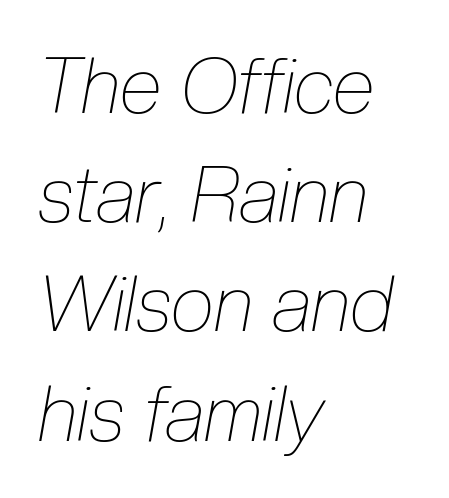
Q: Is the text bold? A: No.
Q: Is the text italic (slanted)? A: Yes, it leans right by about 10 degrees.
Q: Is the text underlined? A: No.
Q: How is the paragraph aligned? A: Left-aligned.
Q: Is the spacing between letters normal or unusually wide? A: Normal.
Q: Is the spacing between lines tight, normal or loose? A: Normal.
Q: Width (condensed, normal, or wide)? A: Condensed.
Q: Stroke contrast? A: Low.
Q: x-height? A: Medium.
Q: Monospaced? A: No.
